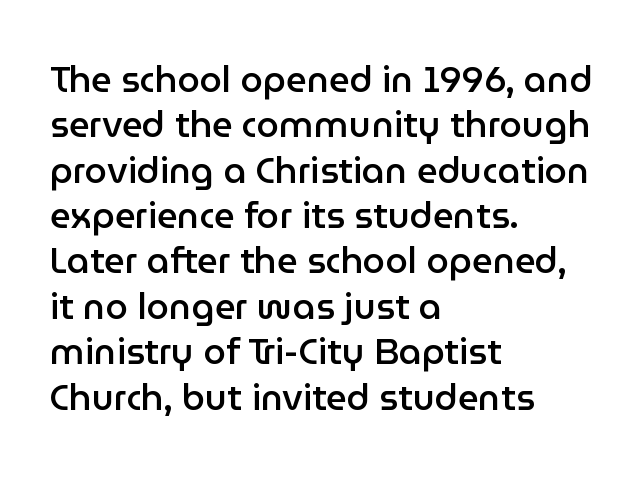
Q: Is the text bold? A: Semi-bold.
Q: Is the text italic (slanted)? A: No, it is upright.
Q: Is the typeface a serif or a sans-serif typeface? A: Sans-serif.
Q: Is the text underlined? A: No.
Q: How is the paragraph aligned? A: Left-aligned.
Q: Is the spacing between letters normal or unusually wide? A: Normal.
Q: Is the spacing between lines tight, normal or loose? A: Normal.
Q: Width (condensed, normal, or wide)? A: Normal.
Q: Stroke contrast? A: Low.
Q: x-height? A: Medium.
Q: Monospaced? A: No.
